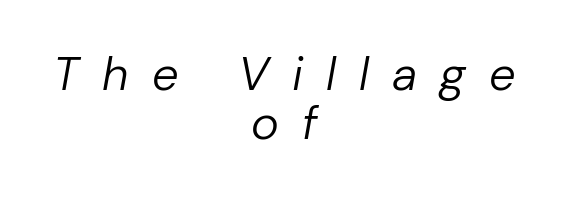
{"italic": "yes", "lean": "right", "slant_degrees": 10, "bold": "no", "weight": "regular", "width": "normal", "stroke_contrast": "low", "x_height": "medium", "monospaced": "no", "underline": "no", "align": "center", "line_spacing": "tight", "line_spacing_ratio": 1.05, "letter_spacing": "wide", "letter_spacing_em": 0.49, "glyph_px": 47}
